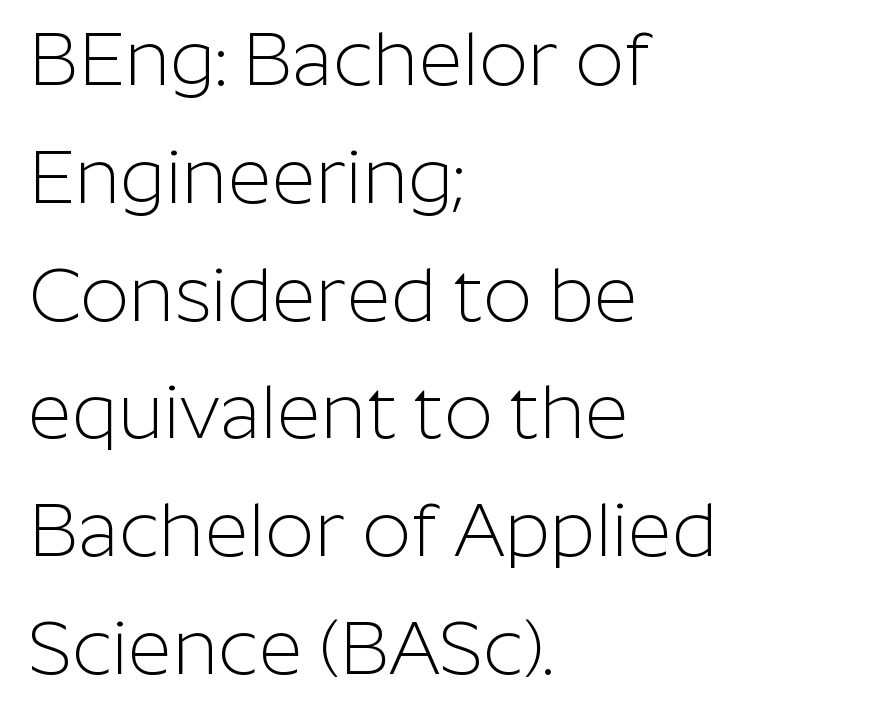
This is not heavy type; no bold has been used. Anything drawn beneath the words? Only blank space. Baseline-to-baseline distance is the conventional proportion of letter height. The letters stand upright; this is a roman face.
